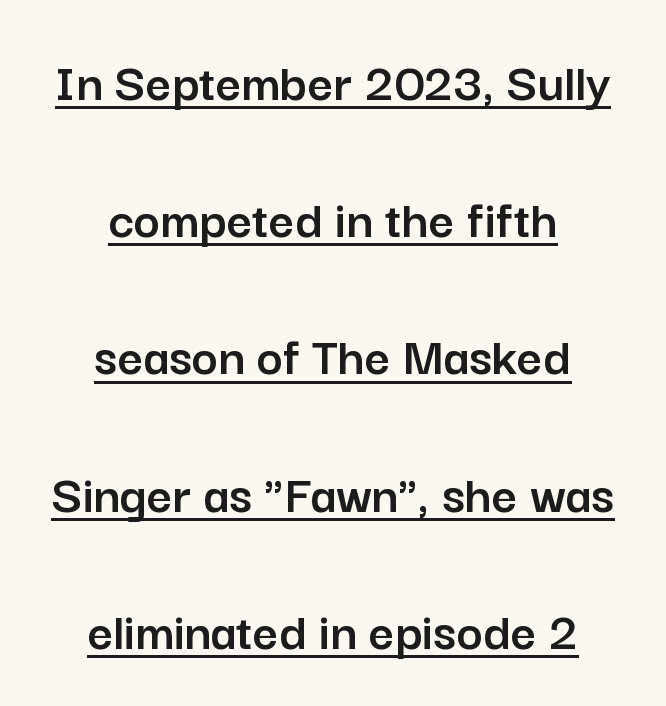
Q: Is the text italic (slanted)? A: No, it is upright.
Q: Is the typeface a serif or a sans-serif typeface? A: Sans-serif.
Q: Is the text underlined? A: Yes.
Q: How is the paragraph aligned? A: Centered.
Q: Is the spacing between letters normal or unusually wide? A: Normal.
Q: Is the spacing between lines tight, normal or loose? A: Loose.
Q: Width (condensed, normal, or wide)? A: Normal.
Q: Stroke contrast? A: Low.
Q: x-height? A: Medium.
Q: Monospaced? A: No.
